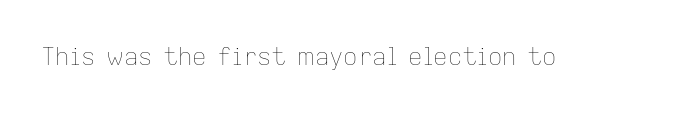
Only glyphs here, with clear space below each row. Notice how the stems are strictly vertical — no italics here. Between one letter and the next there's only the usual sliver of space. Is this a heavy cut? Hardly; it is regular or lighter.
